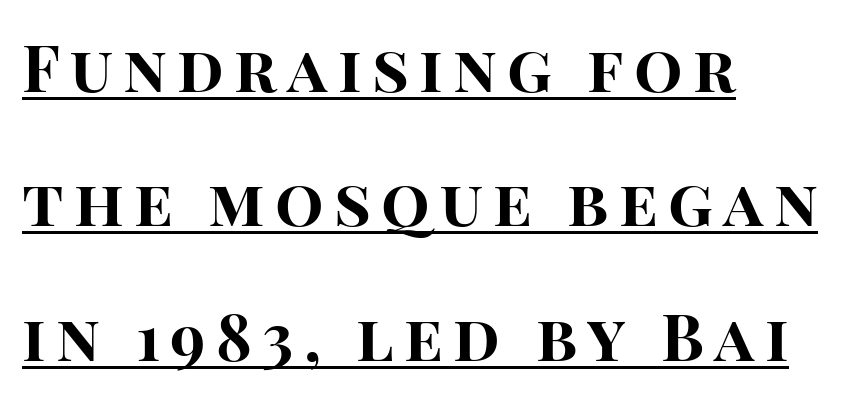
{"serif": "no", "italic": "no", "bold": "yes", "weight": "bold", "width": "normal", "stroke_contrast": "high", "x_height": "large", "monospaced": "no", "underline": "yes", "align": "left", "line_spacing": "loose", "line_spacing_ratio": 2.1, "glyph_px": 64}
